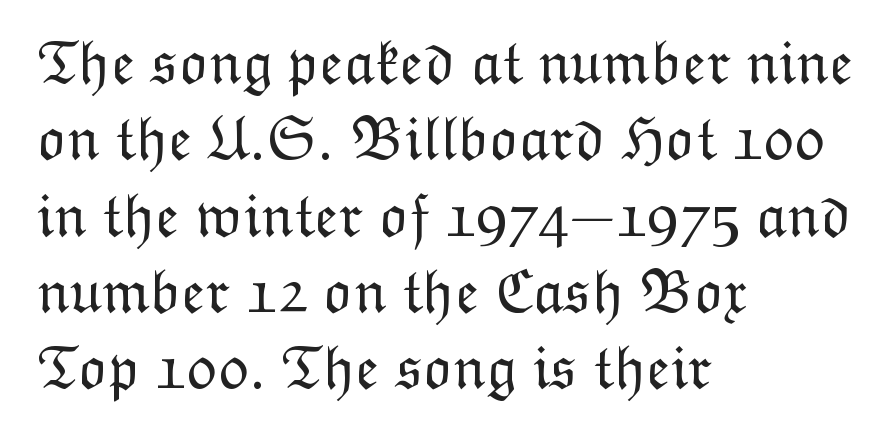
Q: Is the text bold? A: No.
Q: Is the text italic (slanted)? A: No, it is upright.
Q: Is the text underlined? A: No.
Q: How is the paragraph aligned? A: Left-aligned.
Q: Is the spacing between letters normal or unusually wide? A: Normal.
Q: Width (condensed, normal, or wide)? A: Normal.
Q: Stroke contrast? A: Low.
Q: x-height? A: Medium.
Q: Monospaced? A: No.
